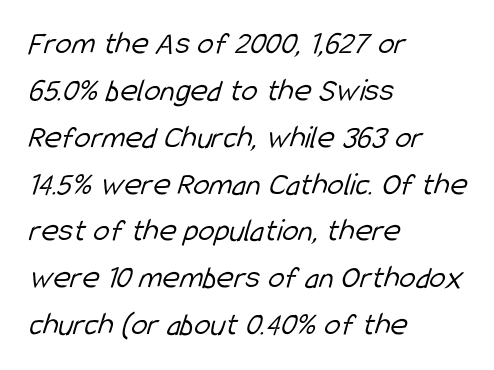
Q: Is the text bold? A: No.
Q: Is the typeface a serif or a sans-serif typeface? A: Sans-serif.
Q: Is the text underlined? A: No.
Q: How is the paragraph aligned? A: Left-aligned.
Q: Is the spacing between letters normal or unusually wide? A: Normal.
Q: Is the spacing between lines tight, normal or loose? A: Normal.
Q: Width (condensed, normal, or wide)? A: Condensed.
Q: Stroke contrast? A: Low.
Q: x-height? A: Medium.
Q: Monospaced? A: No.
